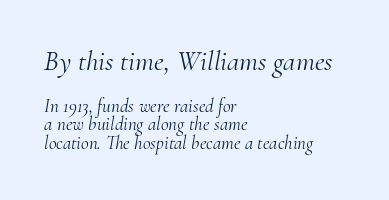
{"serif": "yes", "italic": "yes", "lean": "right", "slant_degrees": 10, "bold": "no", "weight": "light", "width": "normal", "stroke_contrast": "medium", "x_height": "small", "monospaced": "no", "underline": "no", "align": "left", "line_spacing": "tight", "line_spacing_ratio": 0.98, "letter_spacing": "normal", "letter_spacing_em": 0.0, "larger_block": "first", "size_ratio": 1.47, "glyph_px": 28}
